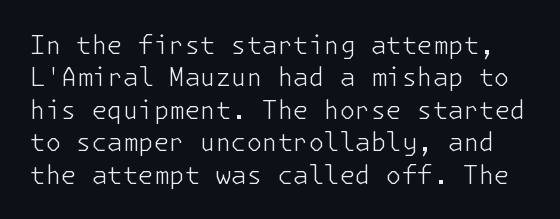
Compared with typical paragraphs, the rows here are spaced about the same. The passage shown has conventional tracking throughout. Each stroke keeps to a modest, everyday thickness or less. Clear beneath every line of the passage. Is there any slant? The stems are plumb.
